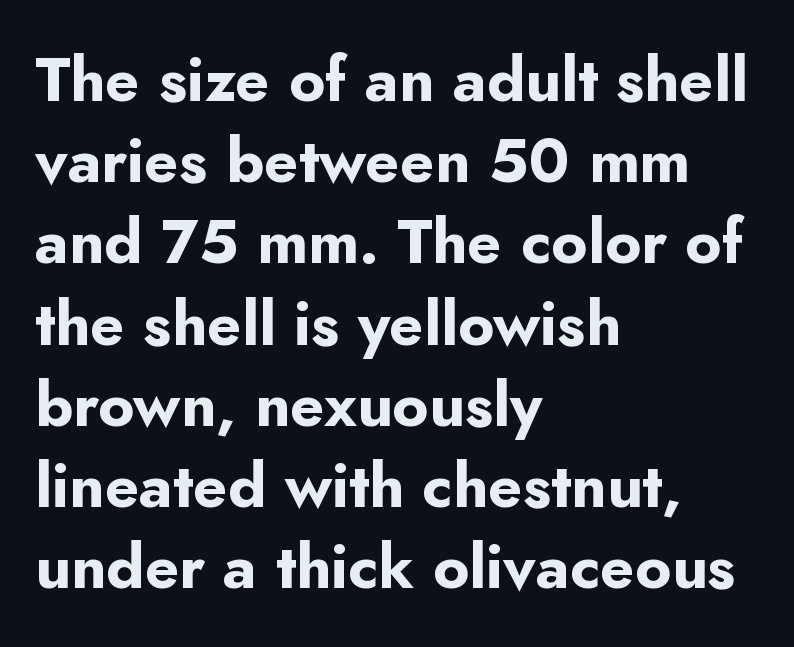
Q: Is the text bold? A: Yes.
Q: Is the text italic (slanted)? A: No, it is upright.
Q: Is the typeface a serif or a sans-serif typeface? A: Sans-serif.
Q: Is the text underlined? A: No.
Q: How is the paragraph aligned? A: Left-aligned.
Q: Is the spacing between letters normal or unusually wide? A: Normal.
Q: Is the spacing between lines tight, normal or loose? A: Normal.
Q: Width (condensed, normal, or wide)? A: Normal.
Q: Stroke contrast? A: Low.
Q: x-height? A: Small.
Q: Monospaced? A: No.
